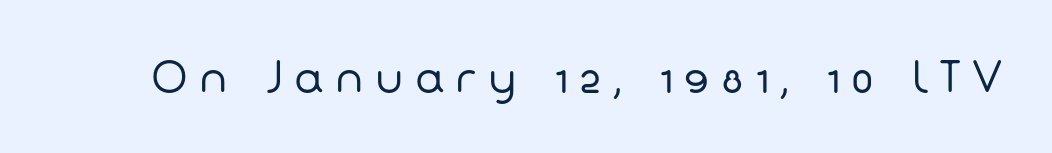
Q: Is the text bold? A: No.
Q: Is the typeface a serif or a sans-serif typeface? A: Sans-serif.
Q: Is the text underlined? A: No.
Q: Is the spacing between letters normal or unusually wide? A: Unusually wide.
Q: Width (condensed, normal, or wide)? A: Normal.
Q: Stroke contrast? A: Low.
Q: x-height? A: Medium.
Q: Monospaced? A: No.
